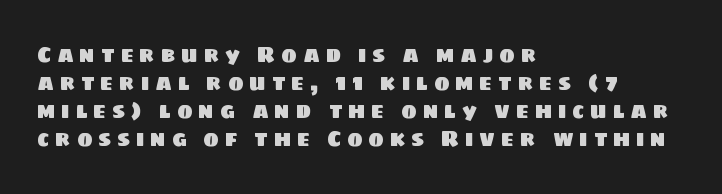
The image shows 21 px text type; set left-aligned, normal line spacing (1.34x), unusually wide letter spacing (+0.27 em), not underlined.
